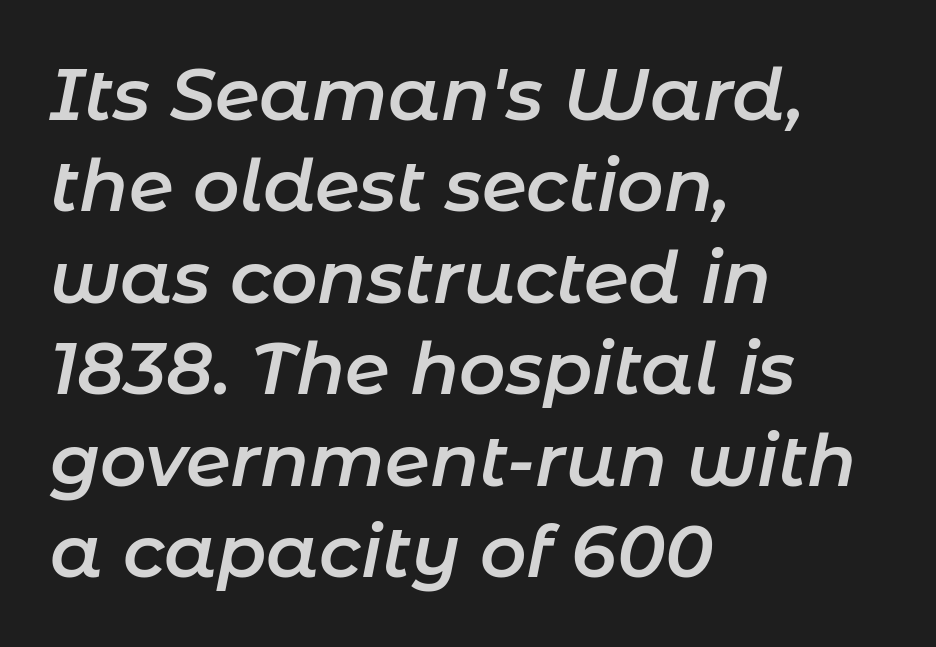
{"italic": "yes", "lean": "right", "slant_degrees": 11, "bold": "semi", "weight": "semibold", "width": "normal", "stroke_contrast": "low", "x_height": "medium", "monospaced": "no", "underline": "no", "align": "left", "line_spacing": "normal", "line_spacing_ratio": 1.27, "letter_spacing": "normal", "letter_spacing_em": 0.0, "glyph_px": 72}
